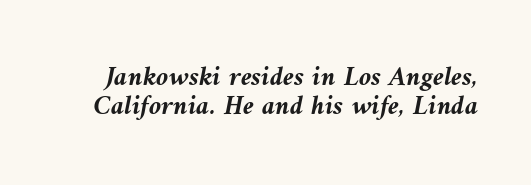
The image shows 28 px semibold type, italic (leaning left); set tight line spacing (1.02x), normal letter spacing, not underlined; medium stroke contrast and a medium x-height.
